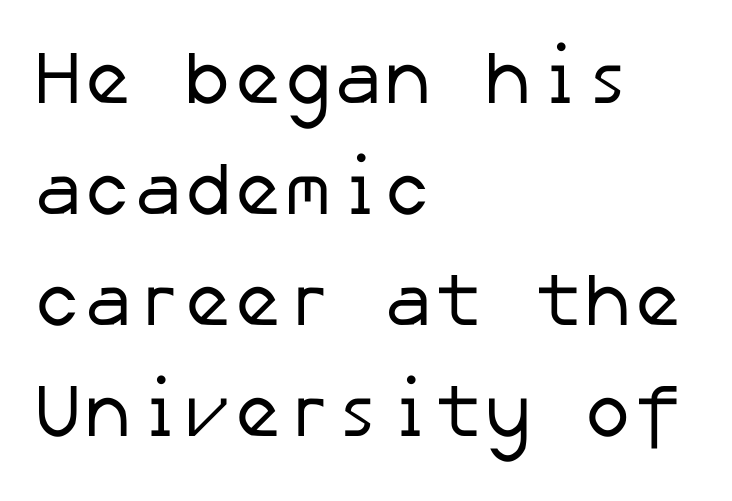
{"serif": "no", "bold": "no", "weight": "regular", "width": "normal", "stroke_contrast": "low", "x_height": "medium", "underline": "no", "align": "left", "line_spacing": "normal", "line_spacing_ratio": 1.48, "letter_spacing": "normal", "letter_spacing_em": 0.0, "glyph_px": 75}
